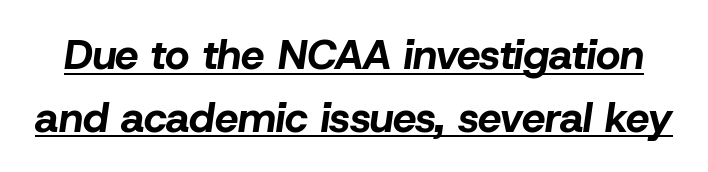
{"italic": "yes", "lean": "right", "slant_degrees": 8, "bold": "yes", "weight": "bold", "width": "normal", "stroke_contrast": "low", "x_height": "medium", "monospaced": "no", "underline": "yes", "line_spacing": "normal", "line_spacing_ratio": 1.49, "letter_spacing": "normal", "letter_spacing_em": 0.0, "glyph_px": 42}
